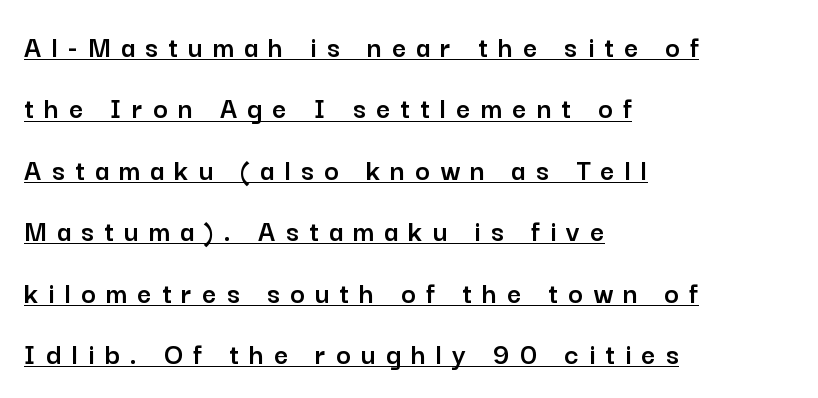
{"serif": "no", "italic": "no", "width": "normal", "stroke_contrast": "low", "x_height": "medium", "monospaced": "no", "underline": "yes", "align": "left", "line_spacing": "loose", "line_spacing_ratio": 1.98, "letter_spacing": "wide", "letter_spacing_em": 0.33, "glyph_px": 31}
